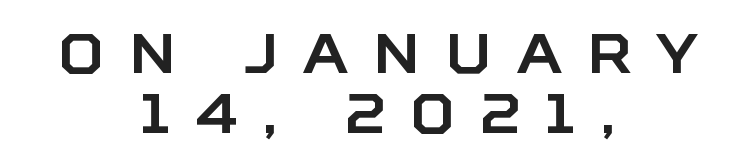
Q: Is the text italic (slanted)? A: No, it is upright.
Q: Is the typeface a serif or a sans-serif typeface? A: Sans-serif.
Q: Is the text underlined? A: No.
Q: How is the paragraph aligned? A: Centered.
Q: Is the spacing between letters normal or unusually wide? A: Unusually wide.
Q: Is the spacing between lines tight, normal or loose? A: Tight.
Q: Width (condensed, normal, or wide)? A: Normal.
Q: Stroke contrast? A: Low.
Q: x-height? A: Large.
Q: Monospaced? A: No.
